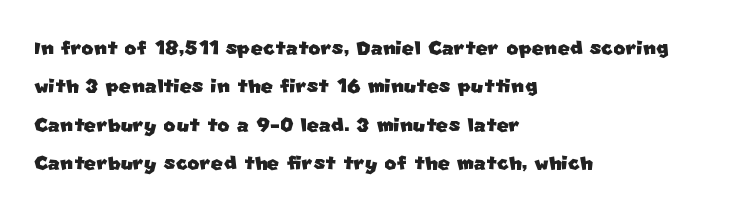
This rendering uses left alignment, leaving the right contour irregular. The zone under the glyphs is completely vacant. This block has exactly the height ordinary leading produces. You could call the tracking neutral — neither tight nor loose.
